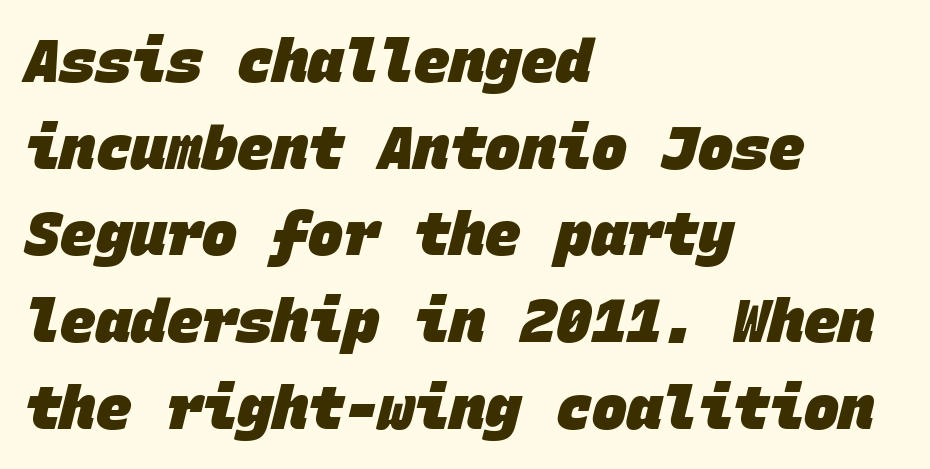
Q: Is the text bold? A: Yes.
Q: Is the typeface a serif or a sans-serif typeface? A: Sans-serif.
Q: Is the text underlined? A: No.
Q: How is the paragraph aligned? A: Left-aligned.
Q: Is the spacing between letters normal or unusually wide? A: Normal.
Q: Is the spacing between lines tight, normal or loose? A: Normal.
Q: Width (condensed, normal, or wide)? A: Normal.
Q: Stroke contrast? A: Low.
Q: x-height? A: Large.
Q: Monospaced? A: Yes.
